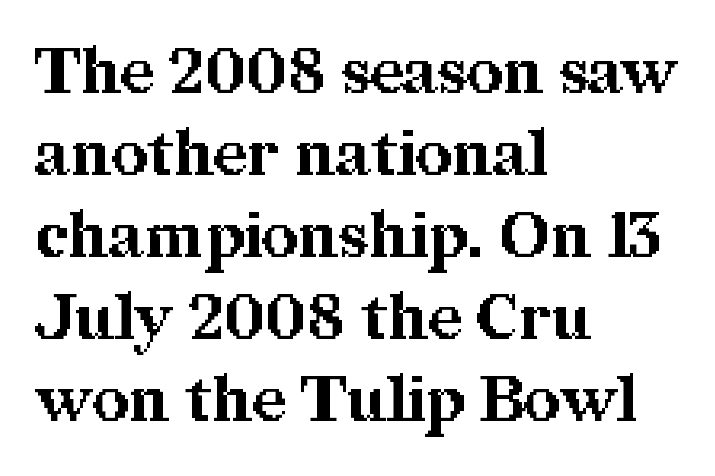
{"serif": "yes", "italic": "no", "bold": "yes", "weight": "bold", "width": "normal", "stroke_contrast": "medium", "x_height": "medium", "monospaced": "no", "underline": "no", "align": "left", "line_spacing": "normal", "line_spacing_ratio": 1.28, "letter_spacing": "normal", "letter_spacing_em": 0.0, "glyph_px": 64}
